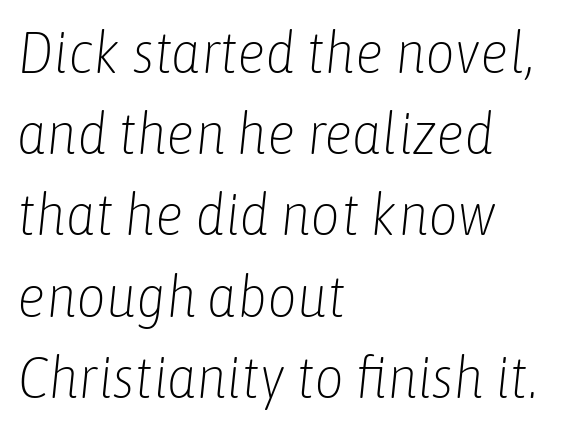
Q: Is the text bold? A: No.
Q: Is the text italic (slanted)? A: Yes, it leans right by about 6 degrees.
Q: Is the text underlined? A: No.
Q: How is the paragraph aligned? A: Left-aligned.
Q: Is the spacing between letters normal or unusually wide? A: Normal.
Q: Is the spacing between lines tight, normal or loose? A: Normal.
Q: Width (condensed, normal, or wide)? A: Condensed.
Q: Stroke contrast? A: Low.
Q: x-height? A: Medium.
Q: Monospaced? A: No.
